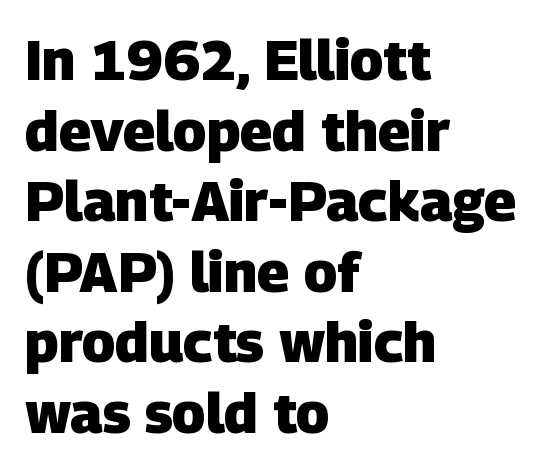
{"serif": "no", "bold": "yes", "weight": "heavy", "width": "normal", "stroke_contrast": "low", "x_height": "large", "monospaced": "no", "underline": "no", "align": "left", "line_spacing": "normal", "line_spacing_ratio": 1.26, "letter_spacing": "normal", "letter_spacing_em": 0.0, "glyph_px": 56}
